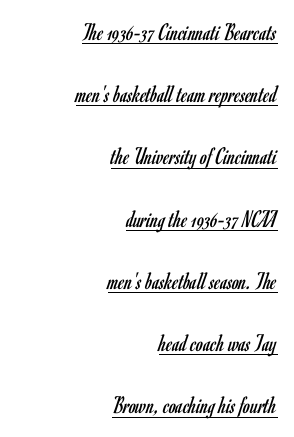
Weight: in the light-to-regular range. Decoration check: the copy is underlined. The letters sit at their default tracking, neither squeezed nor spread. If you drew a ruler down the right edge, every line would touch it.
